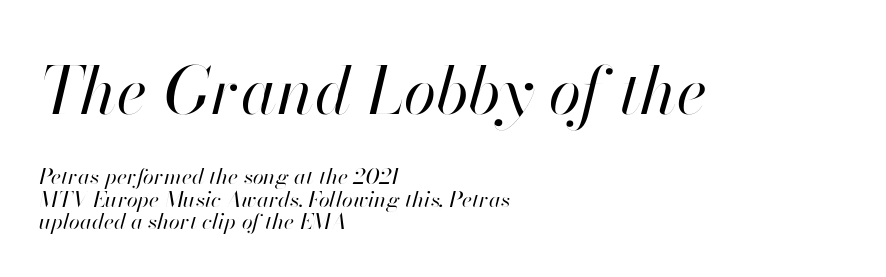
{"italic": "yes", "lean": "right", "slant_degrees": 13, "bold": "no", "weight": "regular", "width": "normal", "stroke_contrast": "high", "x_height": "small", "monospaced": "no", "underline": "no", "align": "left", "line_spacing": "tight", "line_spacing_ratio": 1.02, "letter_spacing": "normal", "letter_spacing_em": 0.0, "larger_block": "first", "size_ratio": 3.0, "glyph_px": 66}
